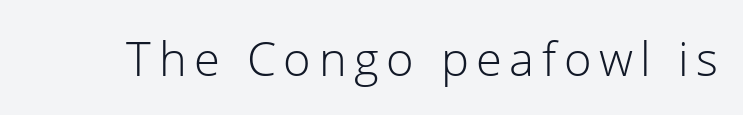
{"serif": "no", "italic": "no", "bold": "no", "weight": "light", "width": "normal", "stroke_contrast": "low", "x_height": "medium", "monospaced": "no", "underline": "no", "glyph_px": 47}
